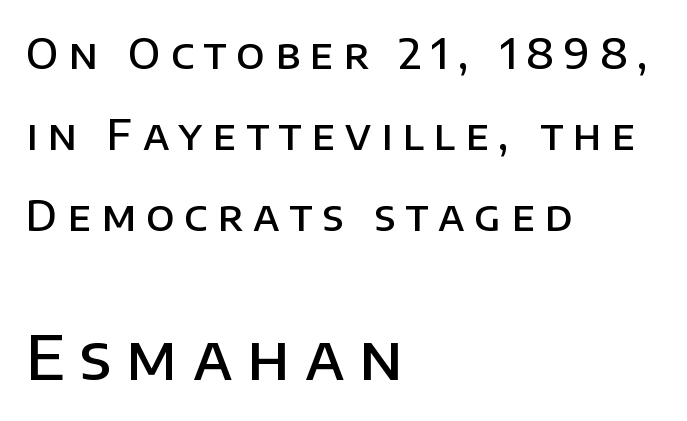
The image shows 61 px semibold sans-serif type, upright; set left-aligned, loose line spacing (1.97x), unusually wide letter spacing (+0.24 em), not underlined; the second (bottom) block is 1.49x larger; low stroke contrast and a large x-height.
